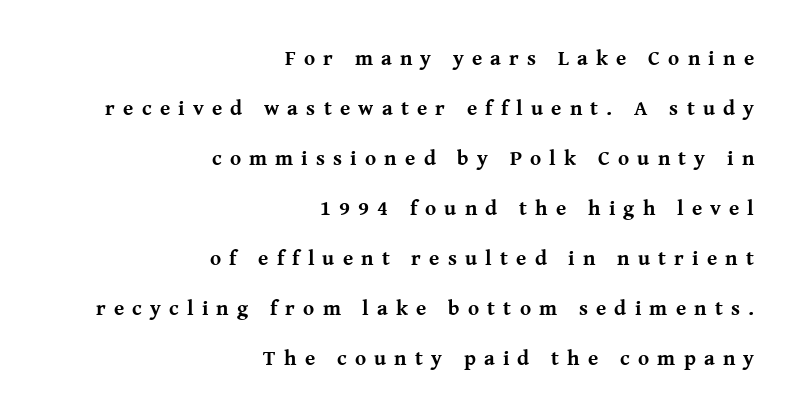
The image shows 21 px bold type, upright; set right-aligned, loose line spacing (2.38x), unusually wide letter spacing (+0.39 em), not underlined.
